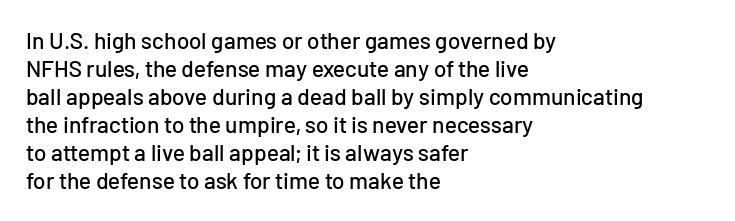
Look at the tracking — it's just the regular setting, nothing added. Caption: multi-line text, flush left, ragged right. Notice how the stems are strictly vertical — no italics here. A clean baseline with only descenders dipping below it.
